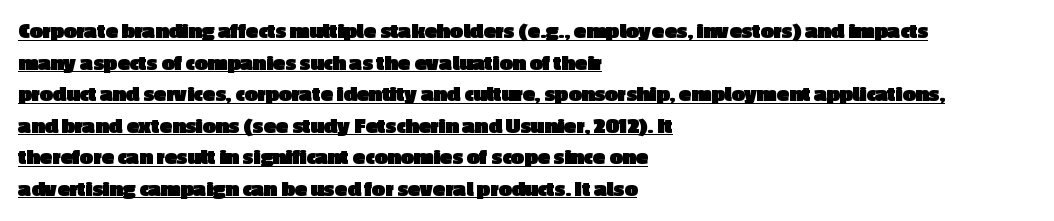
On the weight axis this lands at bold, roughly 700. Looks like someone drew a line under every word here. The letterforms sit shoulder to shoulder at normal distance. The space between consecutive lines is moderate. Compared with a centered layout, this one pins lines to the left instead. A roman cut, with each character standing at attention.
